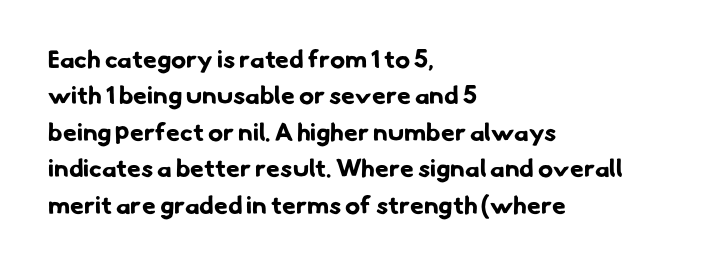
Compared with typical paragraphs, the rows here are spaced about the same. Weight check: bold — yes, fully. Caption: multi-line text, flush left, ragged right. The face used here is rendered with its standard letterfit. The strip under each line holds only bare page.
